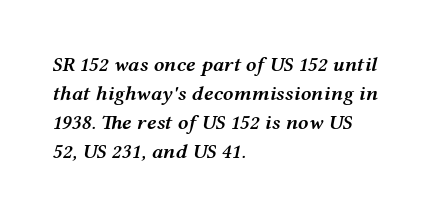
Q: Is the text bold? A: Semi-bold.
Q: Is the text italic (slanted)? A: Yes, it leans right by about 12 degrees.
Q: Is the text underlined? A: No.
Q: How is the paragraph aligned? A: Left-aligned.
Q: Is the spacing between letters normal or unusually wide? A: Normal.
Q: Is the spacing between lines tight, normal or loose? A: Normal.
